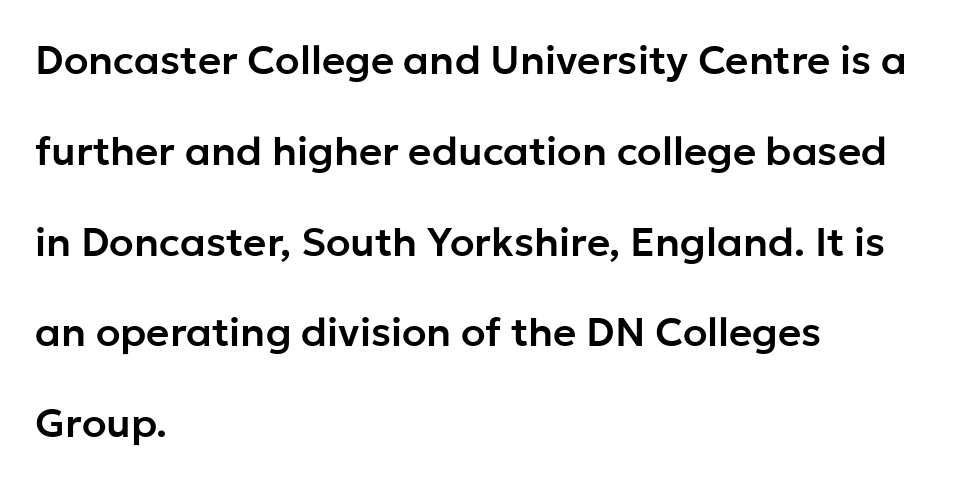
The image shows 40 px sans-serif type, upright; set left-aligned, loose line spacing (2.27x), normal letter spacing, not underlined; low stroke contrast and a medium x-height.
